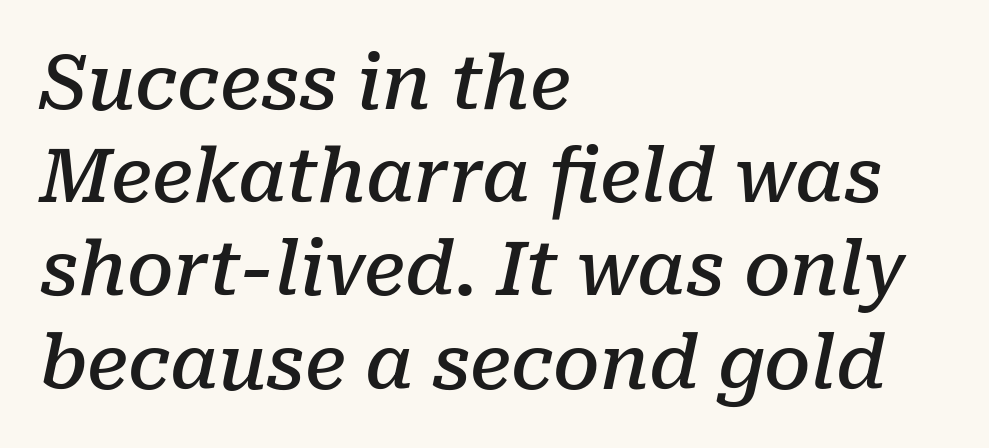
Observe the lean: these are italic letterforms. How would I describe the line gaps? Plain and ordinary. The face used here is a semibold: visibly heavier than regular, lighter than bold. These lines are composed in type with serifs. A typesetter would call this zero additional tracking.
